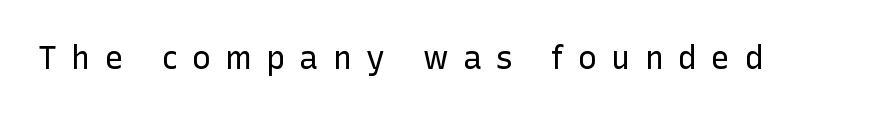
{"serif": "no", "italic": "no", "bold": "no", "weight": "regular", "width": "normal", "stroke_contrast": "low", "x_height": "medium", "monospaced": "no", "underline": "no", "letter_spacing": "wide", "letter_spacing_em": 0.44, "glyph_px": 32}
